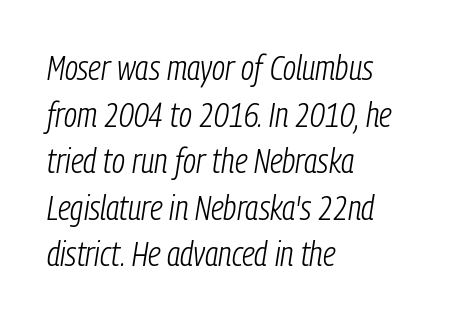
Q: Is the text bold? A: No.
Q: Is the text italic (slanted)? A: Yes, it leans right by about 9 degrees.
Q: Is the text underlined? A: No.
Q: How is the paragraph aligned? A: Left-aligned.
Q: Is the spacing between letters normal or unusually wide? A: Normal.
Q: Is the spacing between lines tight, normal or loose? A: Normal.
Q: Width (condensed, normal, or wide)? A: Condensed.
Q: Stroke contrast? A: Low.
Q: x-height? A: Medium.
Q: Monospaced? A: No.
